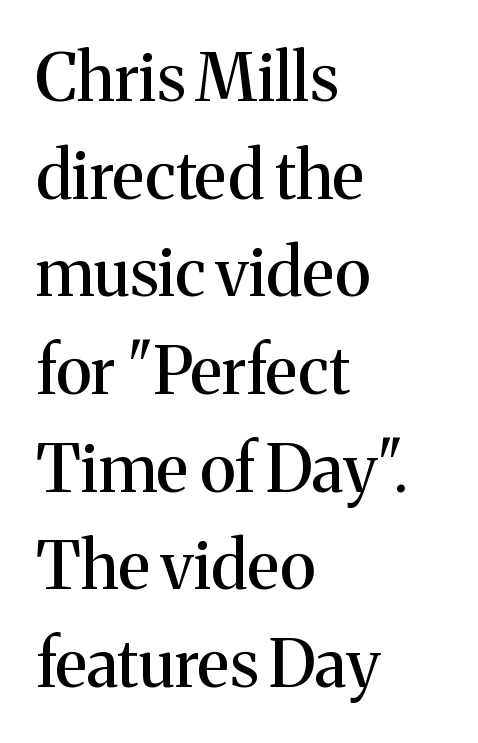
These lines sit exactly where default settings would place them. Words float on clear page, feet unadorned. Examine the stroke ends and you'll spot serifs. Standard letterfit; no display-style spreading of the glyphs. The letters stand upright; this is a roman face.
